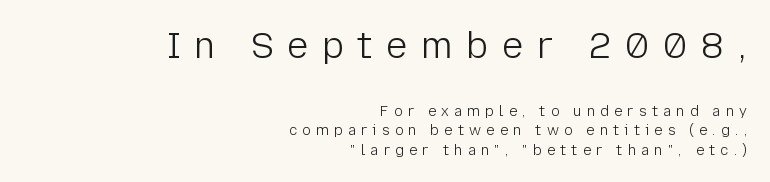
The letterforms stand isolated, each surrounded by extra space. The designer left line spacing at the default. Quick note: underline off. Bigger letters appear in the top chunk; the bottom chunk is reduced. The face used here is proportionally spaced, like ordinary book or web type.
